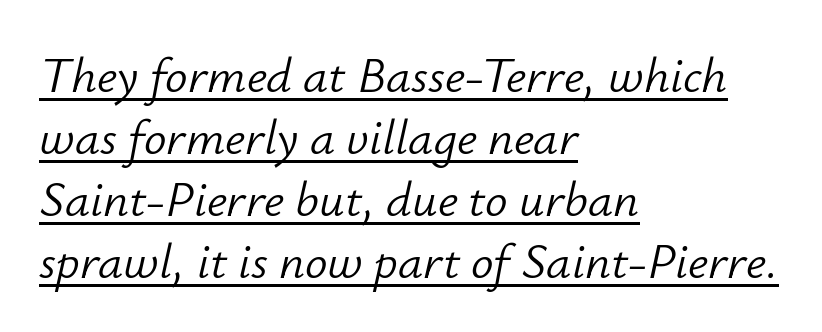
Teacher's note: observe the even left margin — that is flush-left alignment. Looks like regular typesetting: each glyph gets only the width it needs. The string is rendered with underlining switched on. The font is comparable to plain body text, perhaps lighter. Nobody touched the tracking dial on this one. The letters are slanted; this is an italic face.
